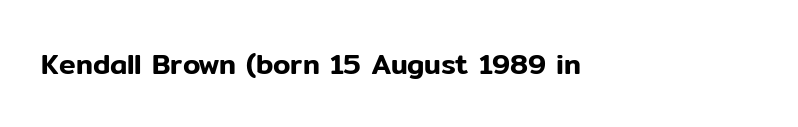
Tracking here is standard; glyphs follow each other at the usual distance. You can tell it's not italic because the verticals are truly vertical. Typographically, this falls in the sans-serif category. The letters advance in unequal steps, a hallmark of proportional type. No word sits above an underline.
